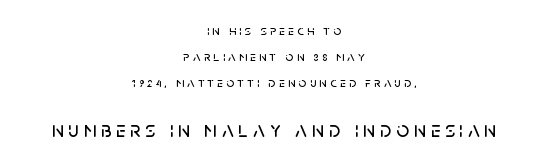
{"italic": "no", "underline": "no", "align": "center", "line_spacing_ratio": 1.87, "letter_spacing": "wide", "letter_spacing_em": 0.22, "larger_block": "second", "size_ratio": 1.57, "glyph_px": 22}
